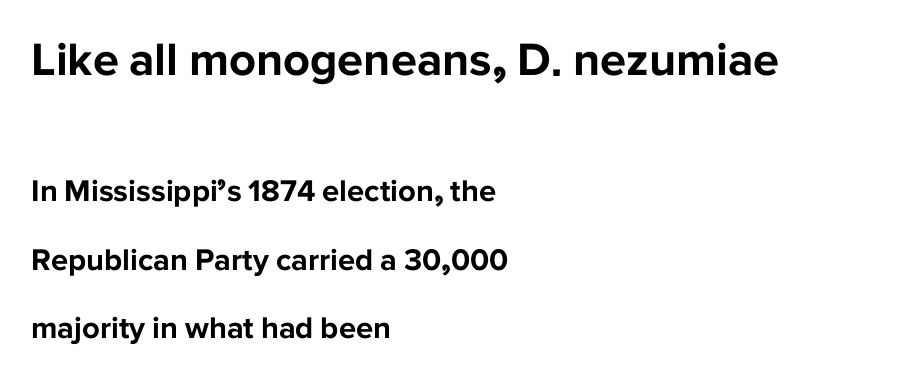
Q: Is the text bold? A: Yes.
Q: Is the text italic (slanted)? A: No, it is upright.
Q: Is the typeface a serif or a sans-serif typeface? A: Sans-serif.
Q: Is the text underlined? A: No.
Q: How is the paragraph aligned? A: Left-aligned.
Q: Is the spacing between letters normal or unusually wide? A: Normal.
Q: Is the spacing between lines tight, normal or loose? A: Loose.
Q: Which block of text is set in a larger size, the first (top) or the second (bottom)? A: The first (top) one.
Q: Width (condensed, normal, or wide)? A: Normal.
Q: Stroke contrast? A: Low.
Q: x-height? A: Medium.
Q: Monospaced? A: No.
